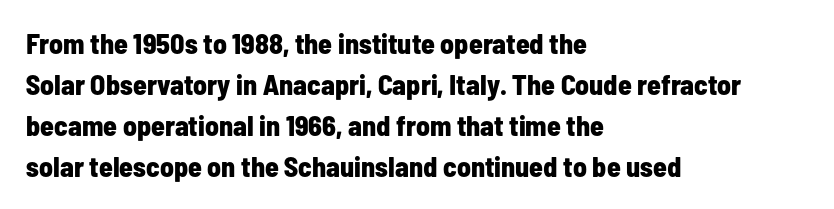
{"serif": "no", "italic": "no", "bold": "yes", "weight": "bold", "width": "condensed", "stroke_contrast": "low", "x_height": "medium", "monospaced": "no", "underline": "no", "align": "left", "line_spacing": "normal", "line_spacing_ratio": 1.46, "letter_spacing": "normal", "letter_spacing_em": 0.0, "glyph_px": 28}
